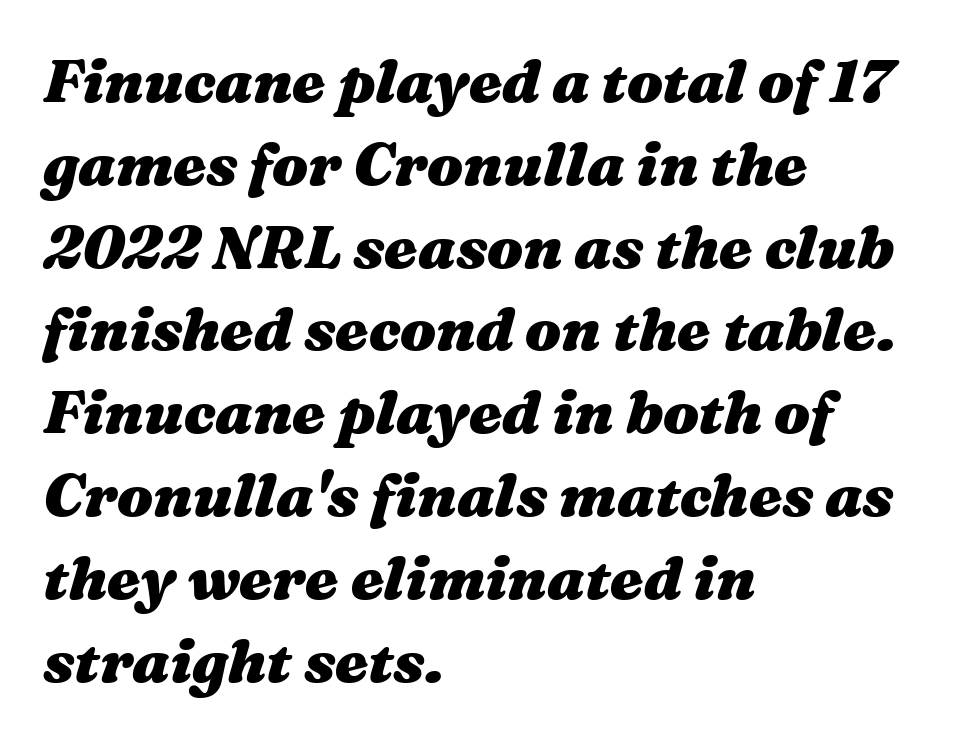
The face used here is proportionally spaced, like ordinary book or web type. The strip under each line holds only bare page. No extra tracking has been applied to these lines. These lines are set flush left with a ragged right edge. The axis of the letterforms is tilted away from vertical. Line spacing here is normal.
